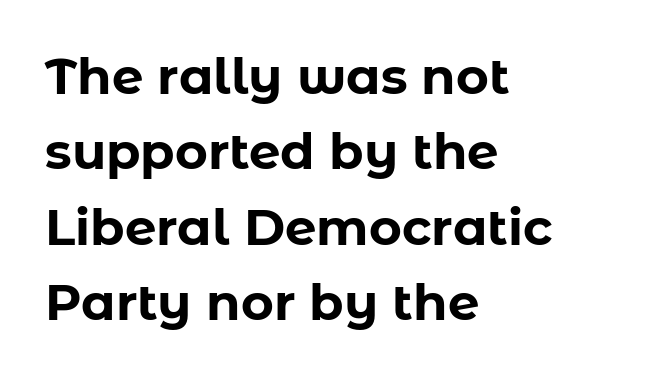
{"serif": "no", "italic": "no", "bold": "yes", "weight": "bold", "width": "normal", "stroke_contrast": "low", "x_height": "medium", "monospaced": "no", "underline": "no", "align": "left", "line_spacing": "normal", "line_spacing_ratio": 1.51, "letter_spacing": "normal", "letter_spacing_em": 0.0, "glyph_px": 50}
